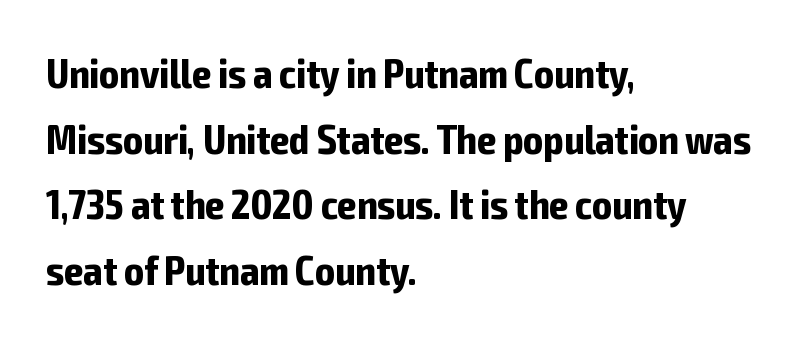
Q: Is the text bold? A: Yes.
Q: Is the text italic (slanted)? A: No, it is upright.
Q: Is the typeface a serif or a sans-serif typeface? A: Sans-serif.
Q: Is the text underlined? A: No.
Q: How is the paragraph aligned? A: Left-aligned.
Q: Is the spacing between letters normal or unusually wide? A: Normal.
Q: Is the spacing between lines tight, normal or loose? A: Normal.
Q: Width (condensed, normal, or wide)? A: Condensed.
Q: Stroke contrast? A: Low.
Q: x-height? A: Medium.
Q: Monospaced? A: No.
